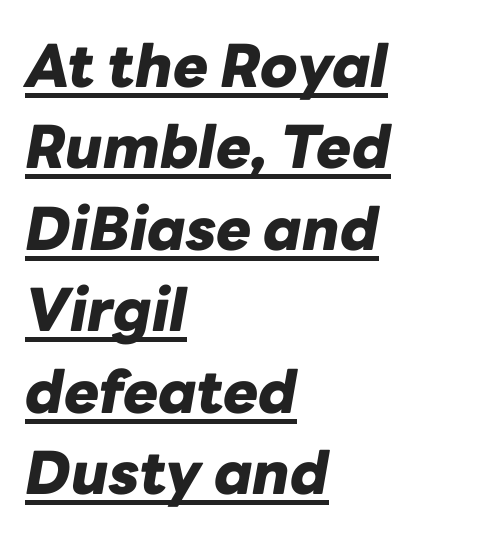
The image shows 59 px heavy type, italic (leaning right); set left-aligned, normal line spacing (1.38x), normal letter spacing, underlined; low stroke contrast and a medium x-height.
